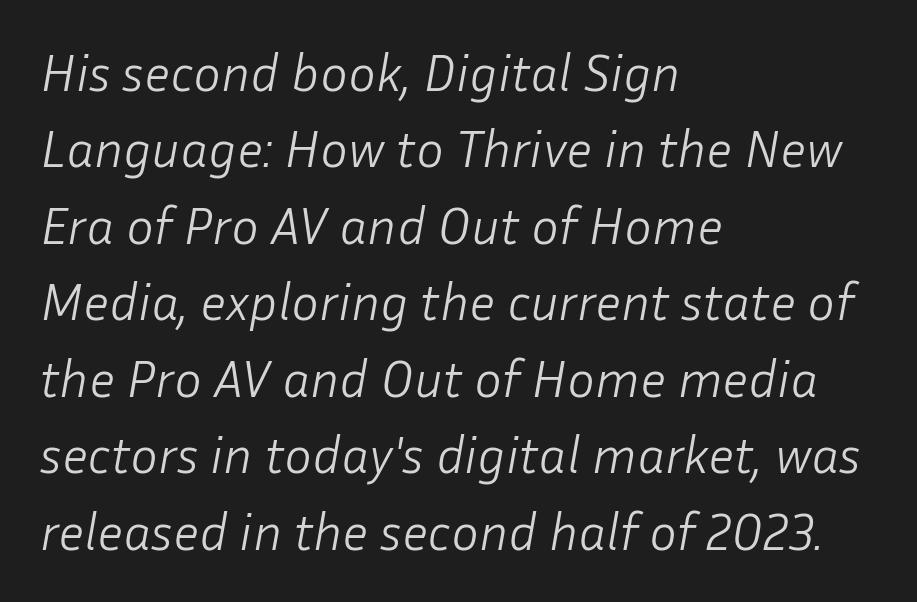
The image shows 52 px light type, italic (leaning right); set left-aligned, normal line spacing (1.47x), normal letter spacing, not underlined; low stroke contrast and a medium x-height.
